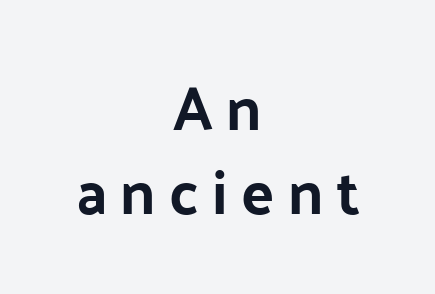
Q: Is the text italic (slanted)? A: No, it is upright.
Q: Is the typeface a serif or a sans-serif typeface? A: Sans-serif.
Q: Is the text underlined? A: No.
Q: How is the paragraph aligned? A: Centered.
Q: Is the spacing between letters normal or unusually wide? A: Unusually wide.
Q: Is the spacing between lines tight, normal or loose? A: Normal.
Q: Width (condensed, normal, or wide)? A: Normal.
Q: Stroke contrast? A: Low.
Q: x-height? A: Medium.
Q: Monospaced? A: No.
